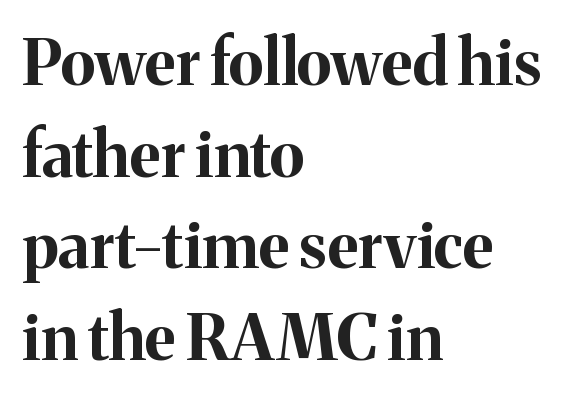
The image shows 64 px bold serif type, upright; set left-aligned, normal line spacing (1.43x), normal letter spacing, not underlined; medium stroke contrast and a medium x-height.
